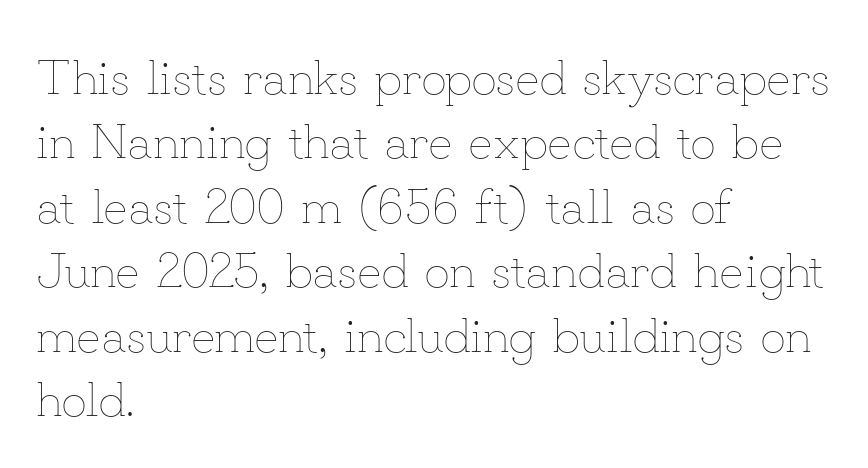
Style check: upright. The rendering uses natural spacing where letterforms have individual widths. Glance below the letters and you will spot only blank space. The paragraph shown leans on its left margin.
